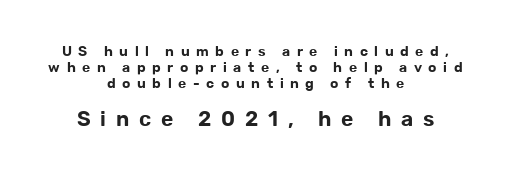
{"italic": "no", "underline": "no", "align": "center", "line_spacing": "tight", "line_spacing_ratio": 1.15, "letter_spacing": "wide", "letter_spacing_em": 0.47, "larger_block": "second", "size_ratio": 1.5, "glyph_px": 21}
